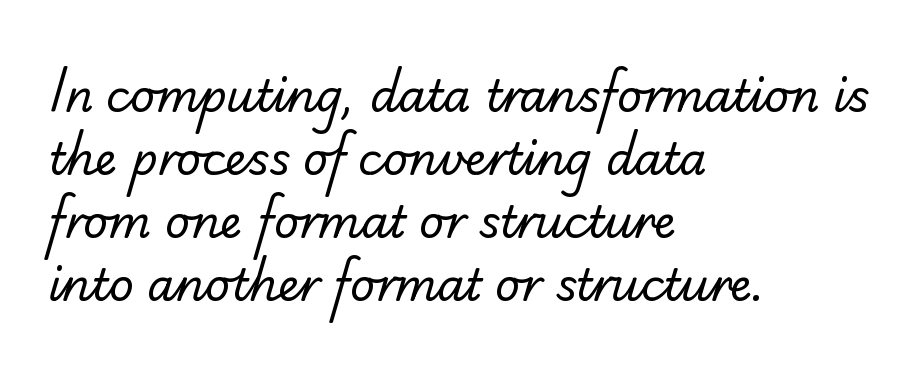
The image shows 44 px regular-weight sans-serif type; set left-aligned, normal line spacing (1.43x), normal letter spacing, not underlined; low stroke contrast and a small x-height.
